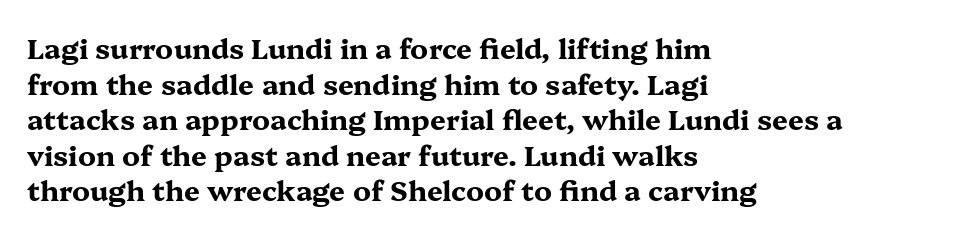
The image shows 28 px bold, wide serif type, upright; set left-aligned, normal line spacing (1.27x), normal letter spacing, not underlined; medium stroke contrast and a medium x-height.
